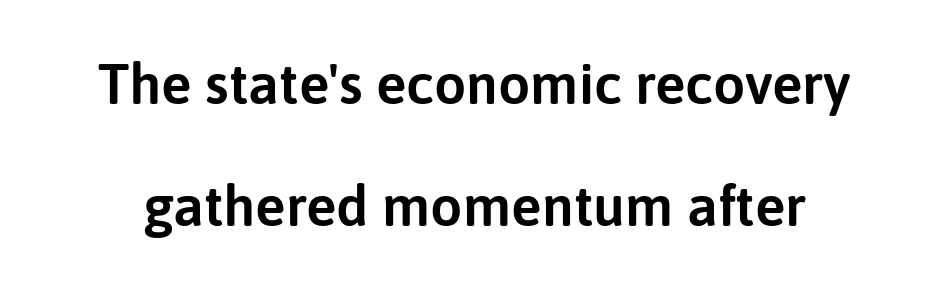
A typesetter would call this leading open, well beyond the default. These lines are rendered in a variable-pitch font. Unmarked baselines from the first word to the last. Tracking here is standard; glyphs follow each other at the usual distance. Style check: upright. The text was rendered using a sans face with plain stroke endings.
